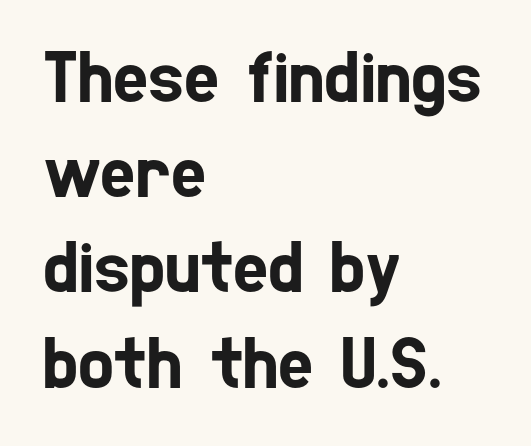
Q: Is the typeface a serif or a sans-serif typeface? A: Sans-serif.
Q: Is the text underlined? A: No.
Q: How is the paragraph aligned? A: Left-aligned.
Q: Is the spacing between letters normal or unusually wide? A: Normal.
Q: Is the spacing between lines tight, normal or loose? A: Normal.
Q: Width (condensed, normal, or wide)? A: Condensed.
Q: Stroke contrast? A: Low.
Q: x-height? A: Medium.
Q: Monospaced? A: No.
